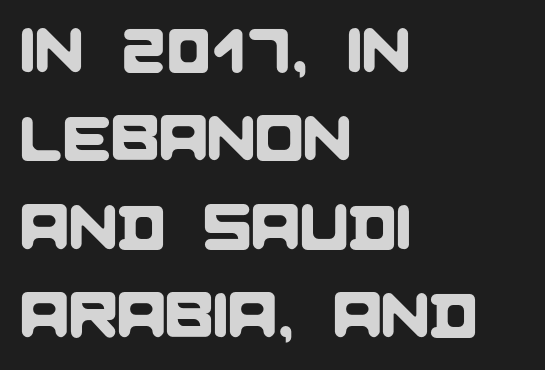
A typesetter would label this face a sans. Tracking here is standard; glyphs follow each other at the usual distance. Each line starts at the same left margin while the right side varies. The foot of each line stays bare and open.
